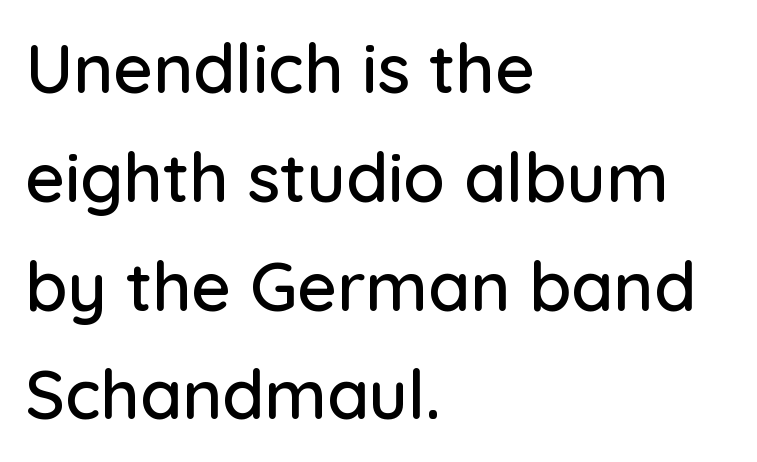
The lines are quadded left. One glance says typical: line gaps are just what's usual. Short note: letters normally spaced. Font category for this specimen: sans-serif. This rendering features lettering with no underline. Characters remain perfectly vertical along every line.
